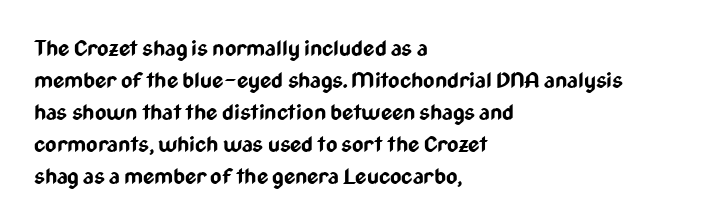
{"italic": "no", "bold": "yes", "underline": "no", "align": "left", "line_spacing": "normal", "line_spacing_ratio": 1.45, "letter_spacing": "normal", "letter_spacing_em": 0.0, "glyph_px": 22}
